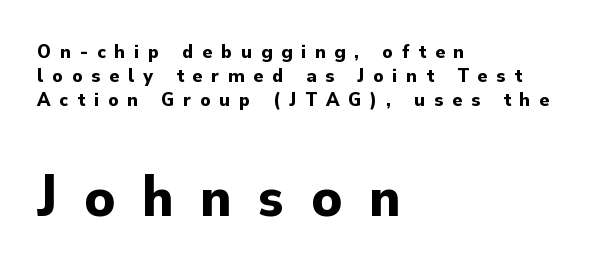
These lines are set flush left with a ragged right edge. In terms of letterspacing, this is a distinctly airy, spread setting. Weight: bold. You can tell from the bare stems that sans-serif type was used. Posture: upright roman. The emphasis by scale lands on block number two, below.
